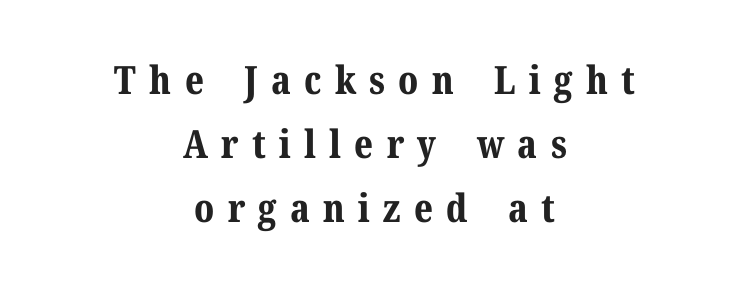
Q: Is the text bold? A: Yes.
Q: Is the text italic (slanted)? A: No, it is upright.
Q: Is the typeface a serif or a sans-serif typeface? A: Serif.
Q: Is the text underlined? A: No.
Q: How is the paragraph aligned? A: Centered.
Q: Is the spacing between letters normal or unusually wide? A: Unusually wide.
Q: Is the spacing between lines tight, normal or loose? A: Normal.
Q: Width (condensed, normal, or wide)? A: Normal.
Q: Stroke contrast? A: Medium.
Q: x-height? A: Medium.
Q: Monospaced? A: No.
